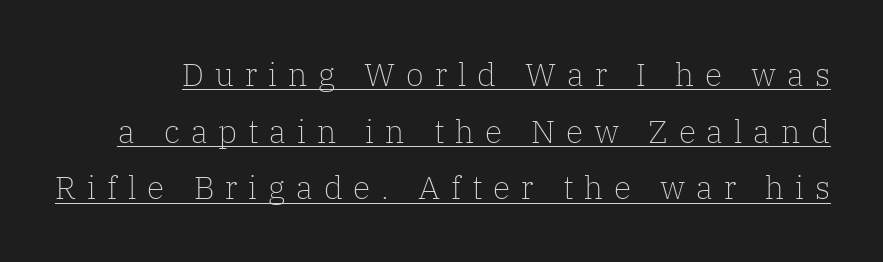
The image shows 32 px light serif type, upright; set line spacing 1.77x, unusually wide letter spacing (+0.34 em), underlined; low stroke contrast and a medium x-height.
